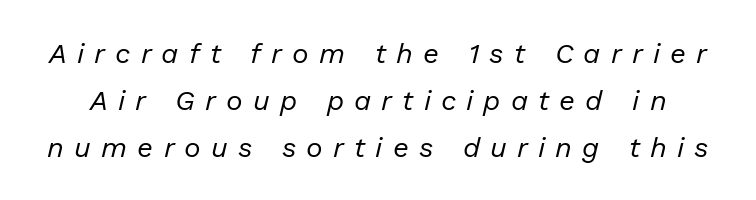
The image shows 28 px regular-weight type, italic (leaning right); set normal line spacing (1.67x), unusually wide letter spacing (+0.36 em), not underlined; low stroke contrast and a medium x-height.
